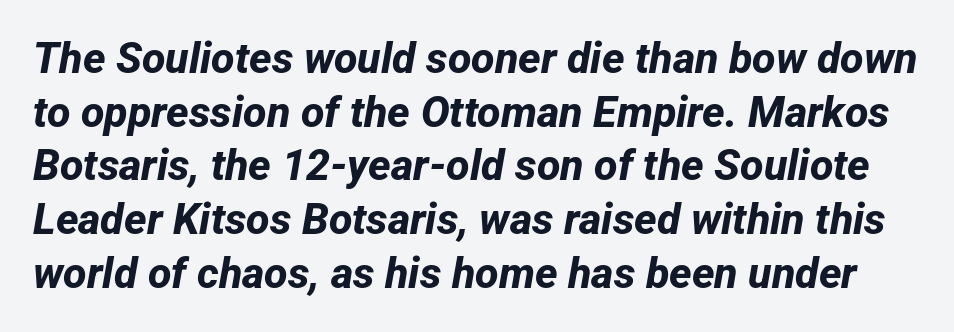
The image shows 43 px bold sans-serif type; set normal line spacing (1.25x), normal letter spacing, not underlined; low stroke contrast and a medium x-height.
